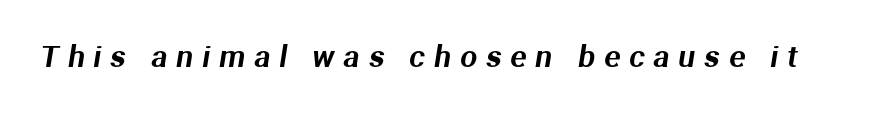
Q: Is the typeface a serif or a sans-serif typeface? A: Sans-serif.
Q: Is the text underlined? A: No.
Q: Is the spacing between letters normal or unusually wide? A: Unusually wide.
Q: Width (condensed, normal, or wide)? A: Normal.
Q: Stroke contrast? A: Medium.
Q: x-height? A: Medium.
Q: Monospaced? A: No.
